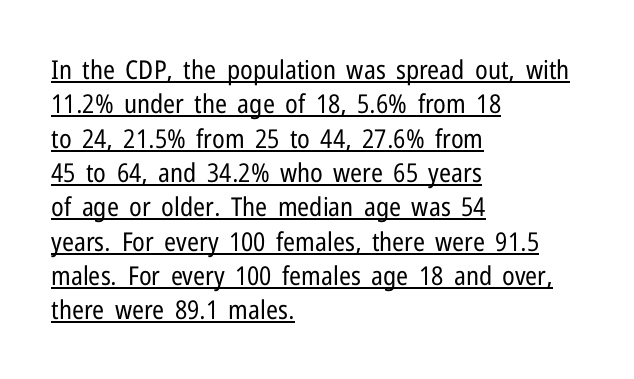
{"italic": "no", "bold": "no", "underline": "yes", "align": "left", "line_spacing": "normal", "line_spacing_ratio": 1.32, "letter_spacing": "normal", "letter_spacing_em": 0.0, "glyph_px": 26}
